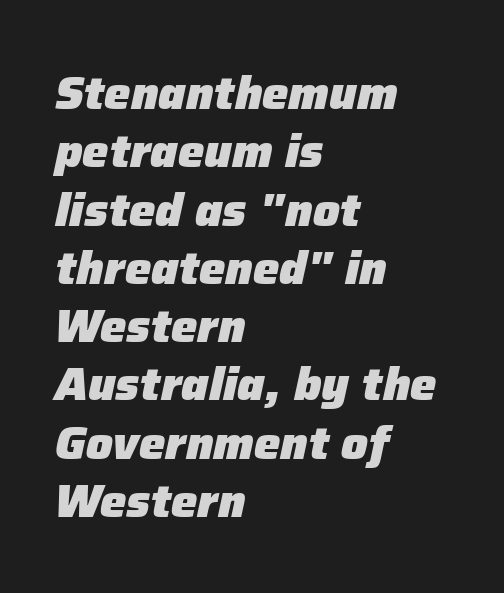
Q: Is the text bold? A: Yes.
Q: Is the text italic (slanted)? A: Yes, it leans right by about 12 degrees.
Q: Is the text underlined? A: No.
Q: How is the paragraph aligned? A: Left-aligned.
Q: Is the spacing between letters normal or unusually wide? A: Normal.
Q: Width (condensed, normal, or wide)? A: Normal.
Q: Stroke contrast? A: Low.
Q: x-height? A: Medium.
Q: Monospaced? A: No.
